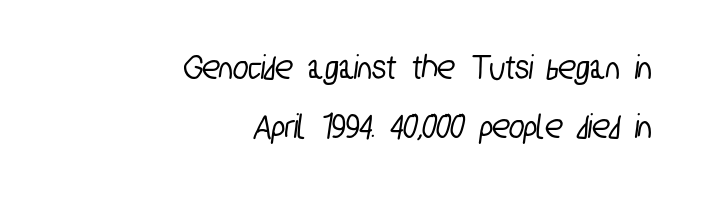
The image shows 36 px condensed sans-serif type; set right-aligned, normal line spacing (1.65x), normal letter spacing, not underlined; low stroke contrast and a medium x-height.
